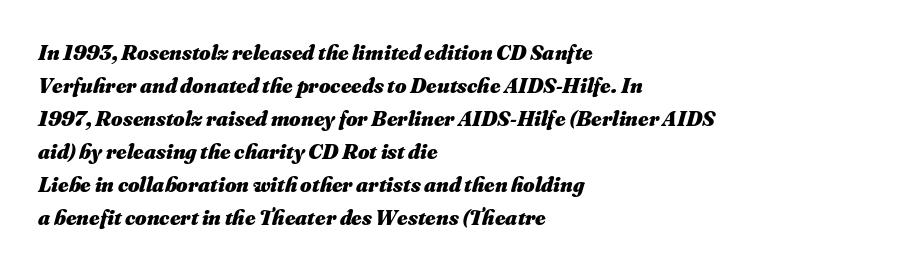
{"italic": "yes", "lean": "right", "slant_degrees": 16, "bold": "yes", "underline": "no", "align": "left", "line_spacing": "normal", "line_spacing_ratio": 1.5, "letter_spacing": "normal", "letter_spacing_em": 0.0, "glyph_px": 22}
